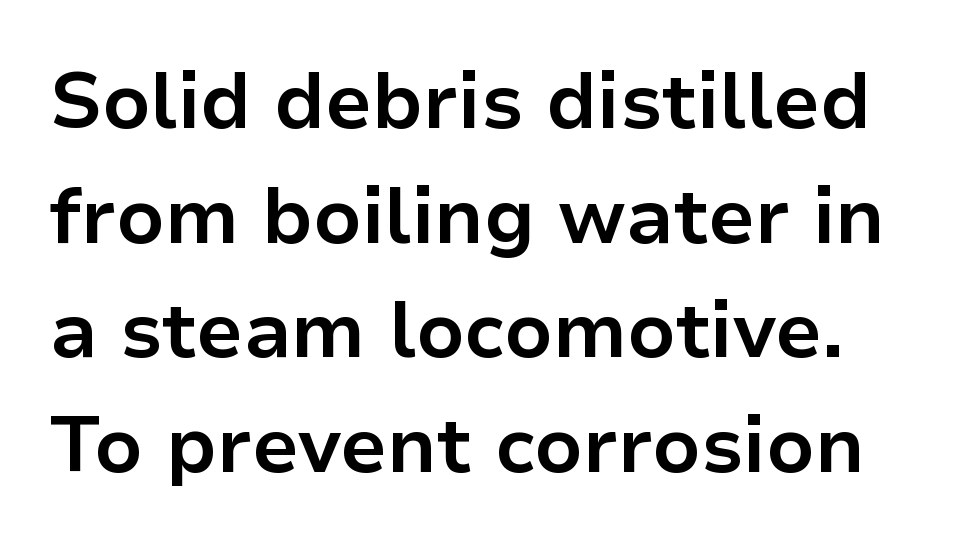
Q: Is the text bold? A: Yes.
Q: Is the text italic (slanted)? A: No, it is upright.
Q: Is the typeface a serif or a sans-serif typeface? A: Sans-serif.
Q: Is the text underlined? A: No.
Q: Is the spacing between letters normal or unusually wide? A: Normal.
Q: Is the spacing between lines tight, normal or loose? A: Normal.
Q: Width (condensed, normal, or wide)? A: Normal.
Q: Stroke contrast? A: Low.
Q: x-height? A: Medium.
Q: Monospaced? A: No.
